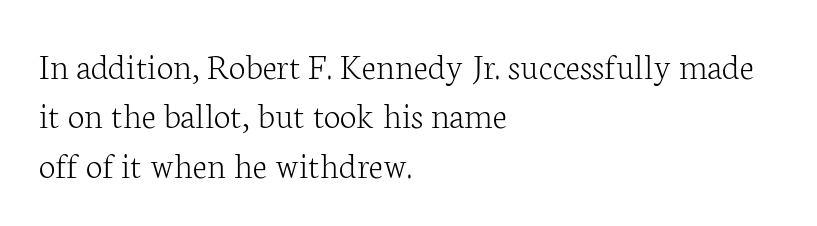
Heft: none added — not bold. A typesetter would label this face a serif. Short and long lines alike share a common starting point at left. Each word holds together tightly as a unit, with standard inter-letter gaps. The rendering uses a moderate line-height, typical for paragraphs. This rendering features lettering with no underline.
